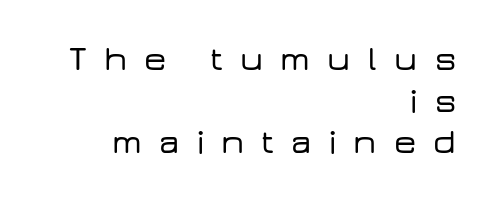
{"serif": "no", "italic": "no", "width": "wide", "stroke_contrast": "low", "x_height": "medium", "monospaced": "no", "underline": "no", "align": "right", "line_spacing_ratio": 1.19, "letter_spacing": "wide", "letter_spacing_em": 0.49, "glyph_px": 35}
